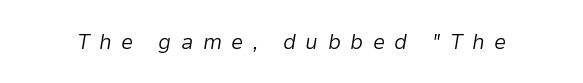
Q: Is the text bold? A: No.
Q: Is the text italic (slanted)? A: Yes, it leans right by about 9 degrees.
Q: Is the text underlined? A: No.
Q: Is the spacing between letters normal or unusually wide? A: Unusually wide.
